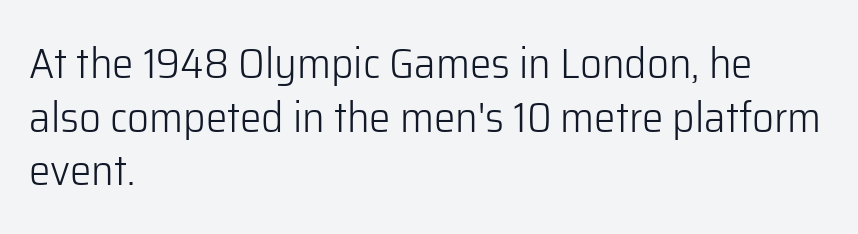
Q: Is the text bold? A: No.
Q: Is the text italic (slanted)? A: No, it is upright.
Q: Is the typeface a serif or a sans-serif typeface? A: Sans-serif.
Q: Is the text underlined? A: No.
Q: How is the paragraph aligned? A: Left-aligned.
Q: Is the spacing between letters normal or unusually wide? A: Normal.
Q: Is the spacing between lines tight, normal or loose? A: Normal.
Q: Width (condensed, normal, or wide)? A: Normal.
Q: Stroke contrast? A: Low.
Q: x-height? A: Medium.
Q: Monospaced? A: No.
